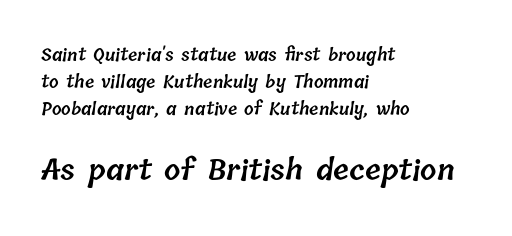
Slightly chunky letters — semibold, I'd say, not full bold. If you measured baseline to baseline, you'd find a middling distance. Character size in the trailing block exceeds that of the leading block. Look at the tracking — it's just the regular setting, nothing added.
